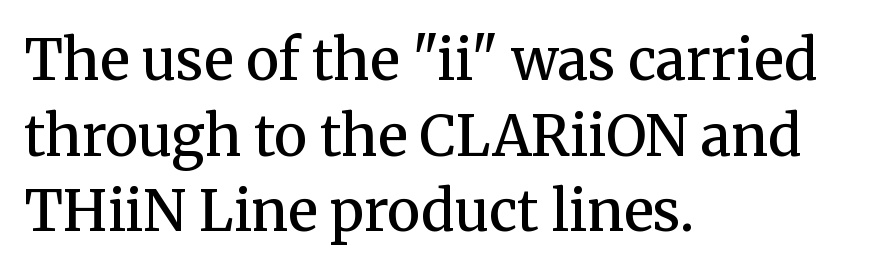
The rag falls on the right side of this text block. Is this a sans? No — the strokes have serifs. This block has exactly the height ordinary leading produces. Check the space under the baseline: it is left empty.
